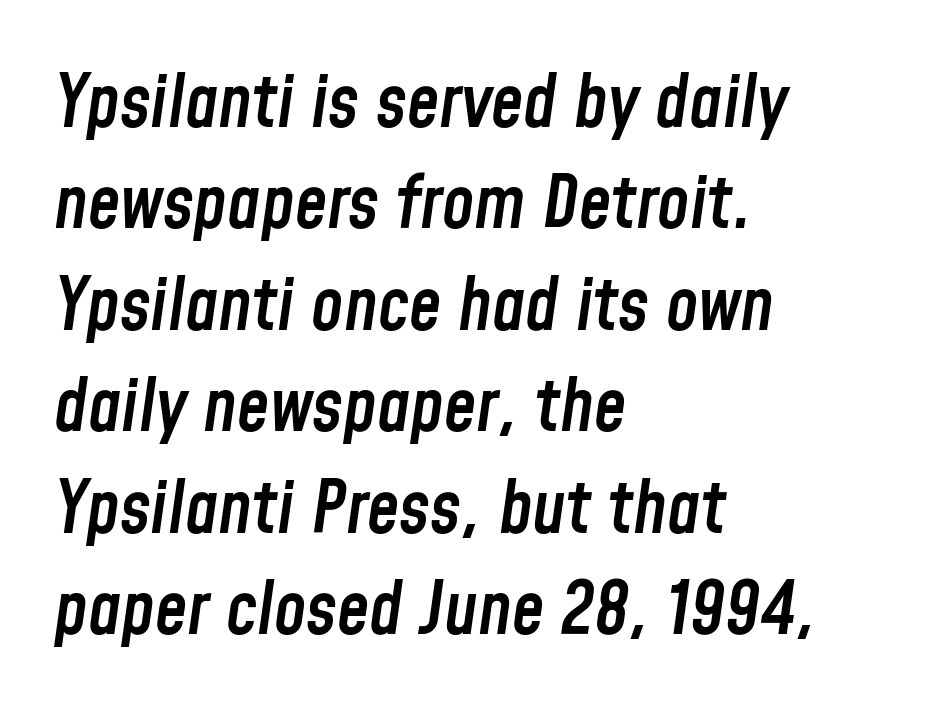
{"italic": "yes", "lean": "right", "slant_degrees": 8, "bold": "semi", "weight": "semibold", "width": "condensed", "stroke_contrast": "low", "x_height": "medium", "monospaced": "no", "underline": "no", "align": "left", "line_spacing": "normal", "line_spacing_ratio": 1.39, "letter_spacing": "normal", "letter_spacing_em": 0.0, "glyph_px": 73}
